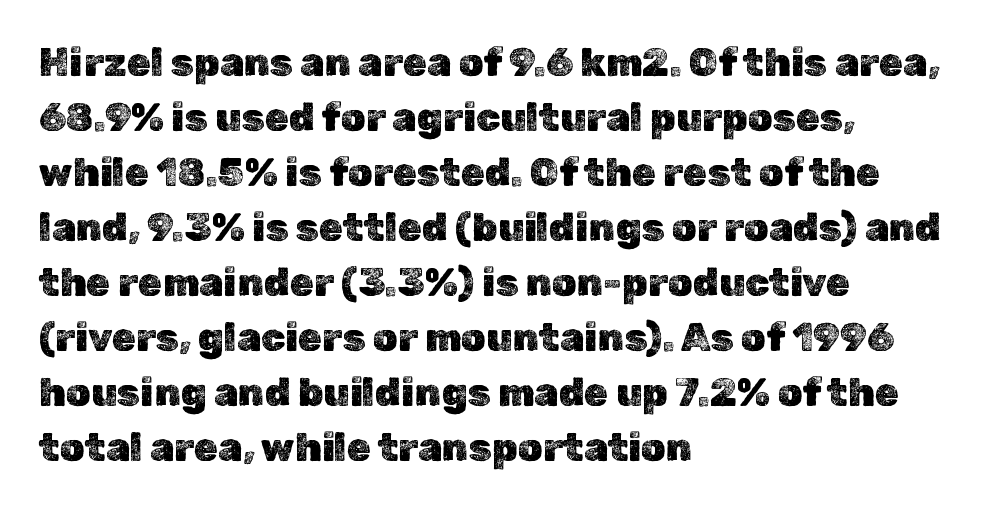
Ascenders rise straight up at ninety degrees. Line spacing here is normal. Note the varied advance widths — an 'i' is clearly narrower than an 'm'. The specimen omits any rule beneath the text block's lines. These lines stack with their left ends in a neat column.
